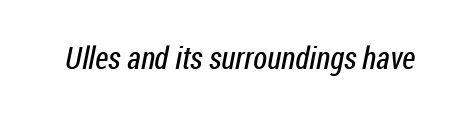
{"serif": "no", "bold": "no", "weight": "regular", "width": "condensed", "stroke_contrast": "low", "x_height": "medium", "monospaced": "no", "underline": "no", "letter_spacing": "normal", "letter_spacing_em": 0.0, "glyph_px": 31}
